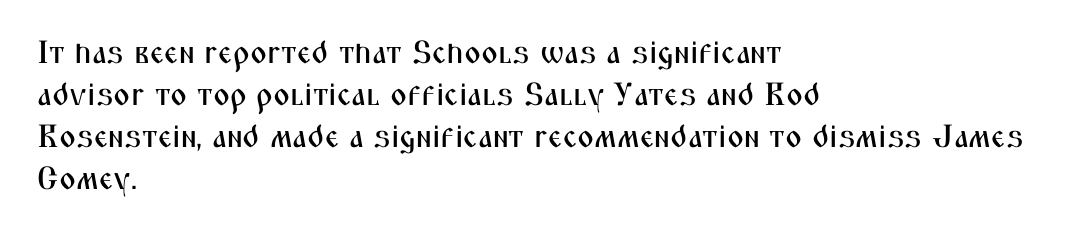
{"serif": "no", "italic": "no", "width": "condensed", "stroke_contrast": "medium", "x_height": "medium", "monospaced": "no", "underline": "no", "align": "left", "line_spacing": "normal", "line_spacing_ratio": 1.31, "letter_spacing": "normal", "letter_spacing_em": 0.0, "glyph_px": 32}
